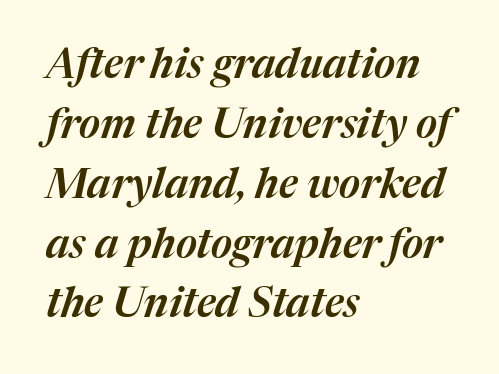
Q: Is the text italic (slanted)? A: Yes, it leans right by about 17 degrees.
Q: Is the text underlined? A: No.
Q: How is the paragraph aligned? A: Left-aligned.
Q: Is the spacing between letters normal or unusually wide? A: Normal.
Q: Is the spacing between lines tight, normal or loose? A: Normal.
Q: Width (condensed, normal, or wide)? A: Normal.
Q: Stroke contrast? A: Medium.
Q: x-height? A: Medium.
Q: Monospaced? A: No.
